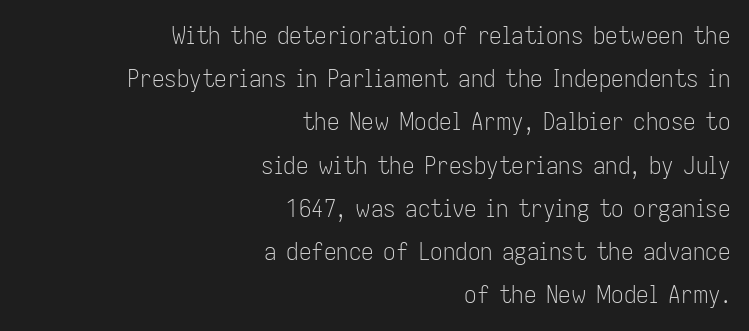
No extra ink here — the face is not bold. This sample is right-justified, so line beginnings fall wherever the words allow. Type without underlining. If you drew a line through each stem, it would be perfectly vertical. The tracking reads as untouched default to a designer's eye.
